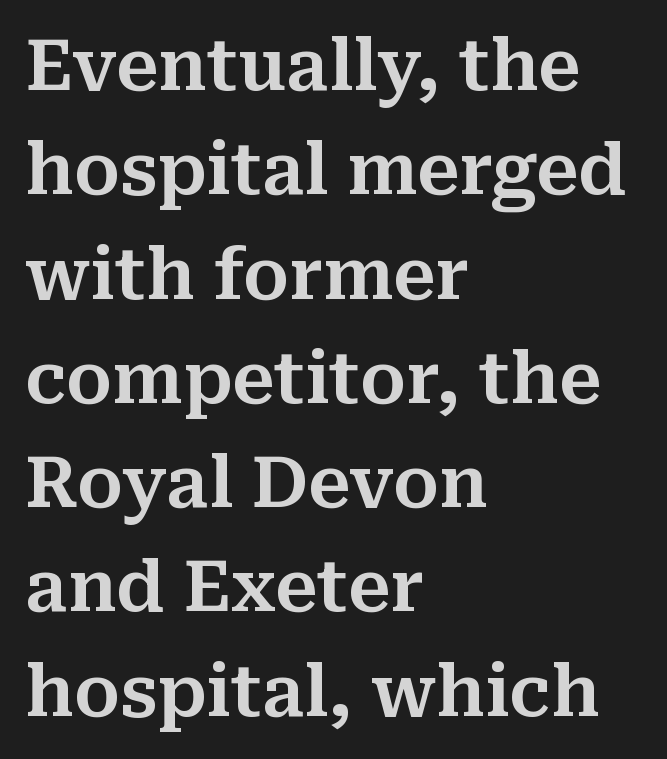
{"serif": "yes", "italic": "no", "width": "normal", "stroke_contrast": "medium", "x_height": "medium", "monospaced": "no", "underline": "no", "align": "left", "line_spacing": "normal", "line_spacing_ratio": 1.49, "letter_spacing": "normal", "letter_spacing_em": 0.0, "glyph_px": 70}
